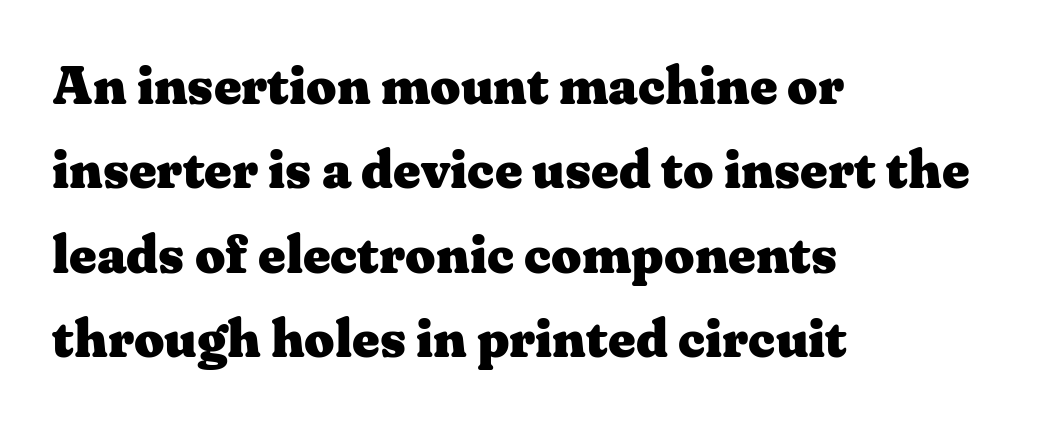
{"serif": "yes", "italic": "no", "bold": "yes", "weight": "heavy", "width": "wide", "stroke_contrast": "medium", "x_height": "medium", "monospaced": "no", "underline": "no", "align": "left", "line_spacing": "normal", "line_spacing_ratio": 1.59, "letter_spacing": "normal", "letter_spacing_em": 0.0, "glyph_px": 53}
